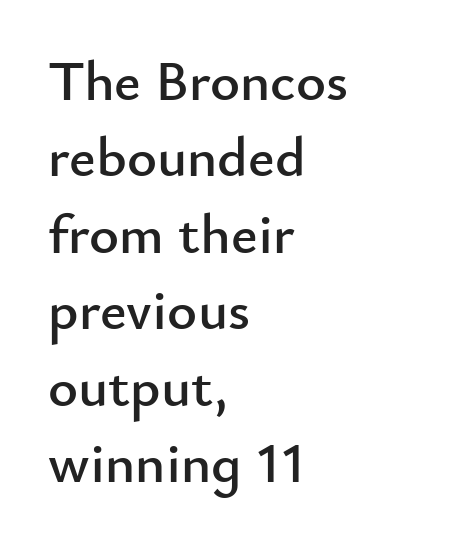
The image shows 57 px sans-serif type, upright; set left-aligned, normal line spacing (1.34x), normal letter spacing, not underlined; low stroke contrast and a small x-height.
